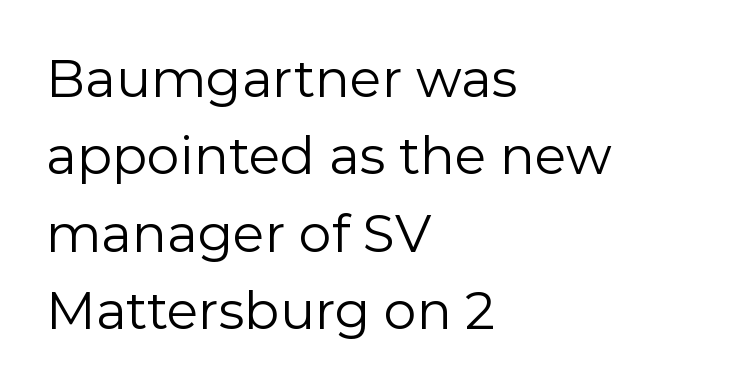
The words here are not underlined. The rag falls on the right side of this text block. Does the leading feel generous? No, just average. The passage shown is typed in a proportional face where columns would drift. The letters stand upright; this is a roman face. Weight: in the light-to-regular range.
